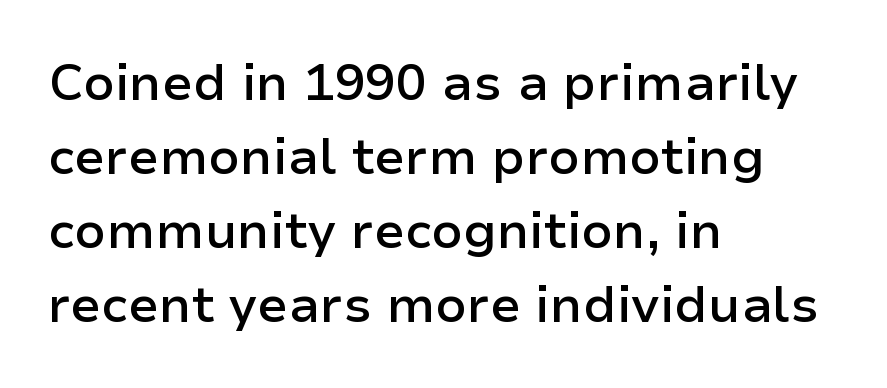
Layout note: lines flush left. These lines were composed using upright roman letters. Check where the strokes stop: nothing finishes them off — pure sans. Semibold letterforms, between regular and bold.
